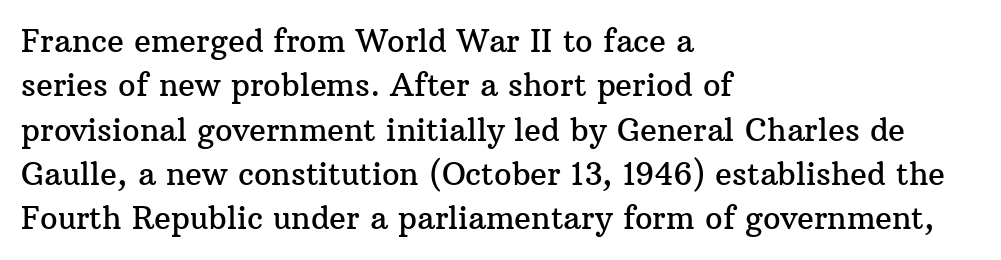
{"serif": "yes", "italic": "no", "width": "normal", "stroke_contrast": "medium", "x_height": "medium", "monospaced": "no", "underline": "no", "align": "left", "line_spacing": "normal", "line_spacing_ratio": 1.43, "letter_spacing": "normal", "letter_spacing_em": 0.0, "glyph_px": 31}
